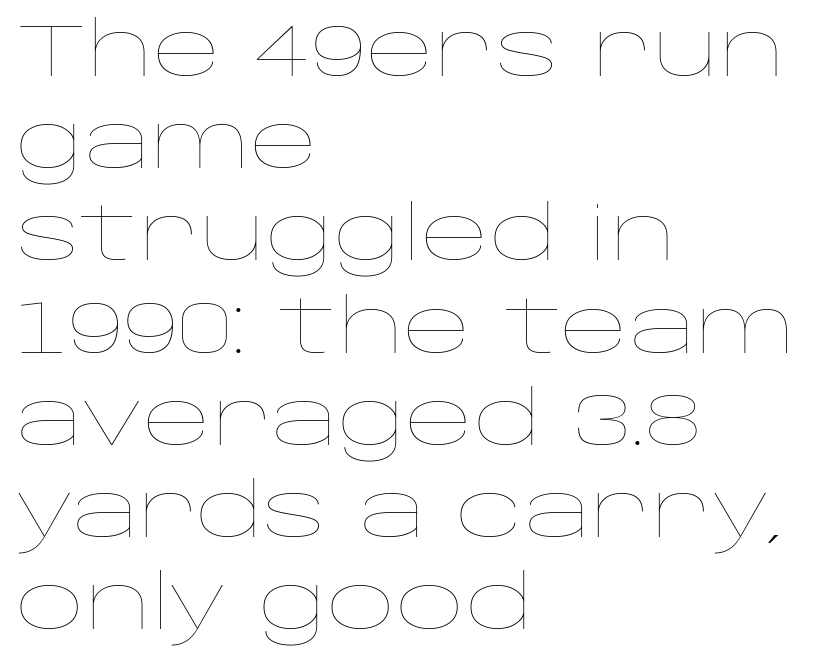
Honestly, the letter spacing is just normal — you wouldn't notice it. These lines are rendered in a variable-pitch font. The baseline area is clear. Ink coverage per letter is moderate at most.
